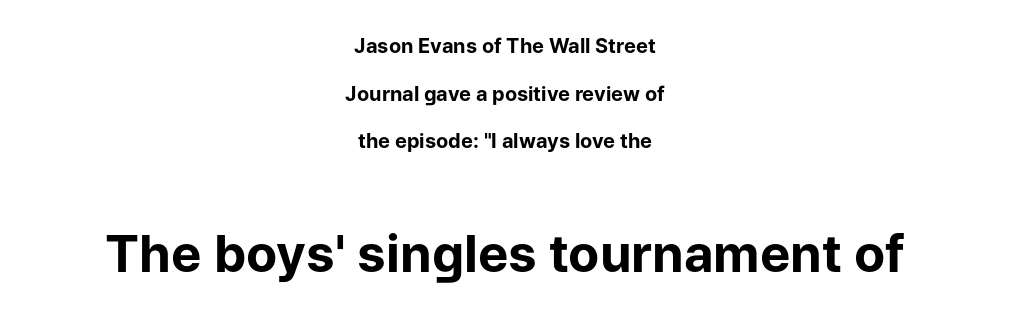
Q: Is the text bold? A: Yes.
Q: Is the text italic (slanted)? A: No, it is upright.
Q: Is the typeface a serif or a sans-serif typeface? A: Sans-serif.
Q: Is the text underlined? A: No.
Q: How is the paragraph aligned? A: Centered.
Q: Is the spacing between letters normal or unusually wide? A: Normal.
Q: Is the spacing between lines tight, normal or loose? A: Loose.
Q: Which block of text is set in a larger size, the first (top) or the second (bottom)? A: The second (bottom) one.
Q: Width (condensed, normal, or wide)? A: Normal.
Q: Stroke contrast? A: Low.
Q: x-height? A: Medium.
Q: Monospaced? A: No.
